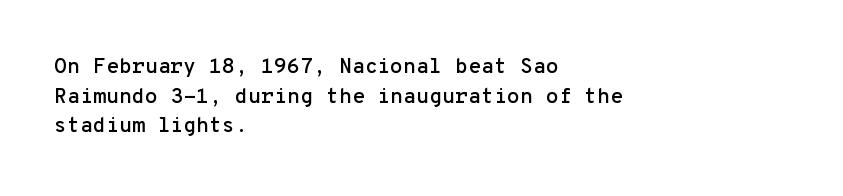
The image shows 21 px text type, upright; set left-aligned, normal line spacing (1.41x), normal letter spacing, not underlined.
